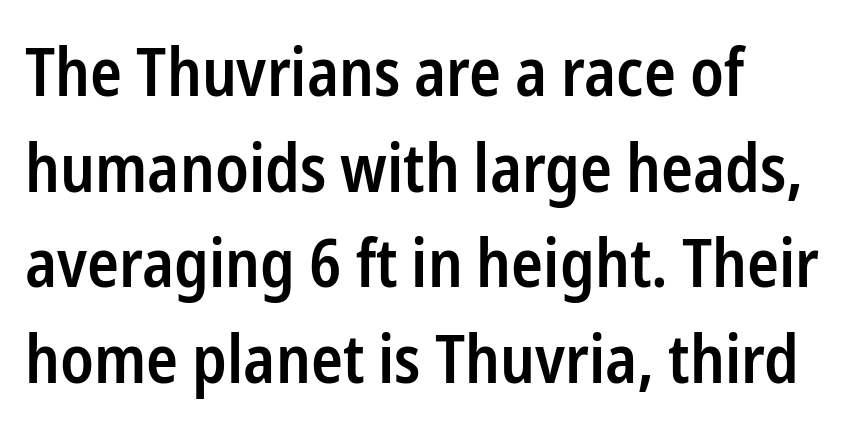
This is sans-serif lettering, the kind often seen on screens and signage. If you measured baseline to baseline, you'd find a middling distance. Has an underline been added? It has not. This sample has the flowing, uneven cadence of proportional lettering. The passage is arranged the way most books set body copy — flush left. You could call the tracking neutral — neither tight nor loose.
